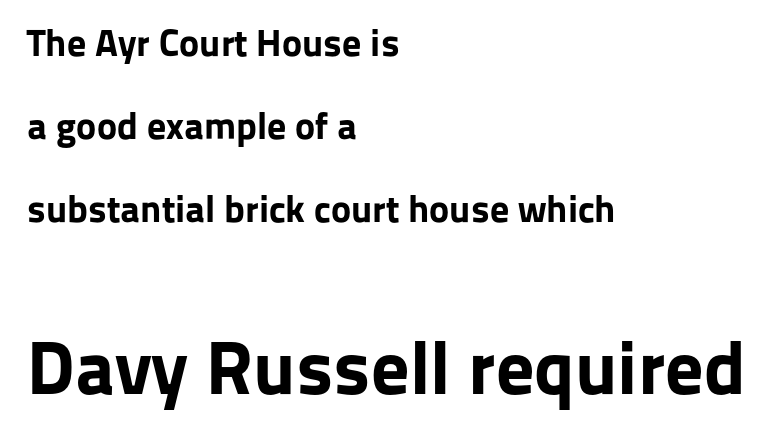
The image shows 76 px bold sans-serif type, upright; set left-aligned, loose line spacing (2.19x), normal letter spacing, not underlined; the second (bottom) block is 2.0x larger; low stroke contrast and a medium x-height.
